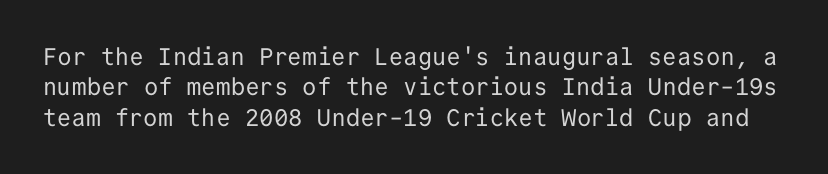
{"italic": "no", "bold": "no", "underline": "no", "line_spacing": "normal", "line_spacing_ratio": 1.27, "letter_spacing": "normal", "letter_spacing_em": 0.0, "glyph_px": 24}
